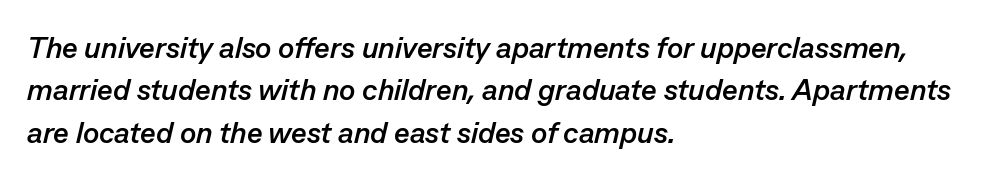
Character widths vary here, with narrow letters taking less room than wide ones. Strong, thick strokes mark this as bold type. Looking at the ascenders, they clearly lean. A bare baseline throughout the passage.
